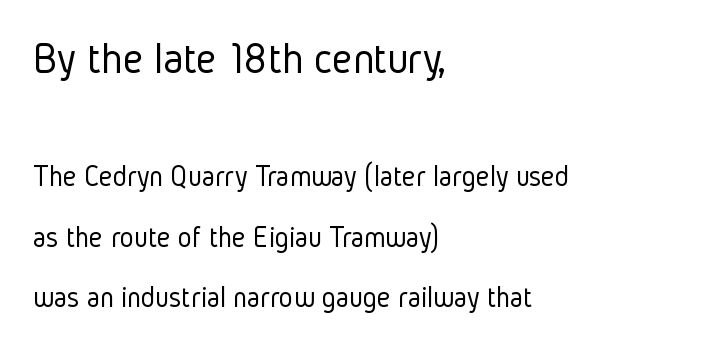
The block of text is sparse from top to bottom, with ample space between rows. Standard letterfit; no display-style spreading of the glyphs. Descender tails drop into unmarked territory. Every stem runs plumb, perpendicular to the baseline. These glyphs show unthickened strokes, regular width or finer.
